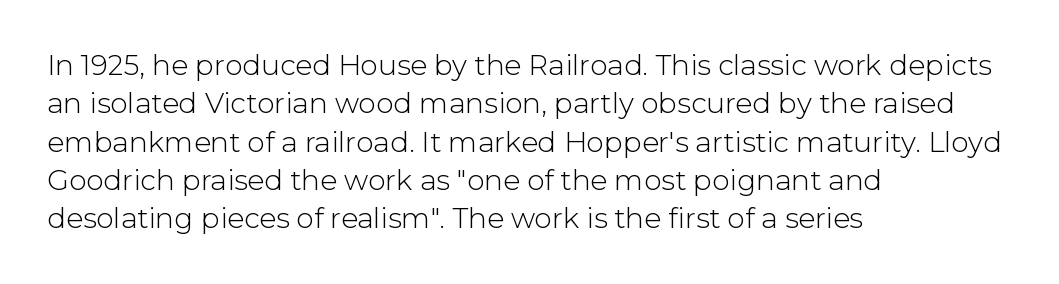
Casual observation: everything's shoved over to the left. Stroke mass is kept to a normal reading level or below. The letterforms sit shoulder to shoulder at normal distance. How would I describe the line gaps? Plain and ordinary. A roman cut, with each character standing at attention. Do the characters align in a grid? No, the font is proportional.
